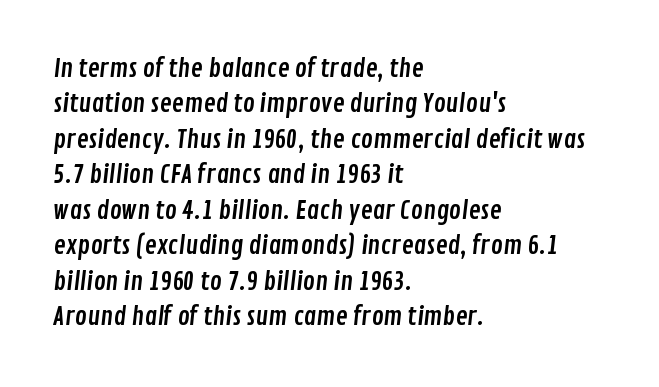
Q: Is the text underlined? A: No.
Q: How is the paragraph aligned? A: Left-aligned.
Q: Is the spacing between letters normal or unusually wide? A: Normal.
Q: Is the spacing between lines tight, normal or loose? A: Normal.
